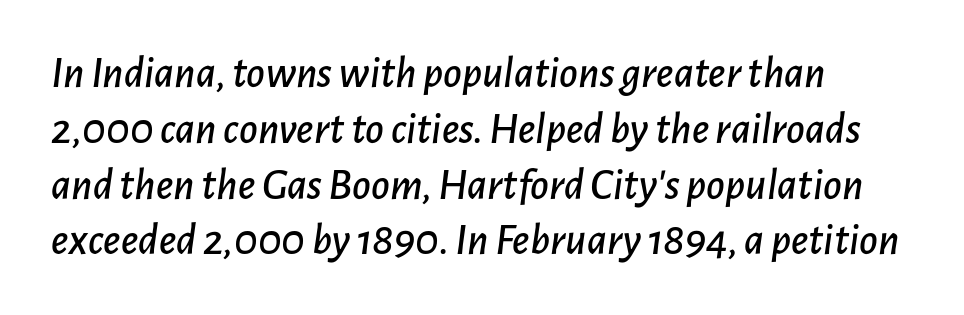
Q: Is the text italic (slanted)? A: Yes, it leans right by about 7 degrees.
Q: Is the text underlined? A: No.
Q: How is the paragraph aligned? A: Left-aligned.
Q: Is the spacing between letters normal or unusually wide? A: Normal.
Q: Width (condensed, normal, or wide)? A: Normal.
Q: Stroke contrast? A: Low.
Q: x-height? A: Medium.
Q: Monospaced? A: No.
